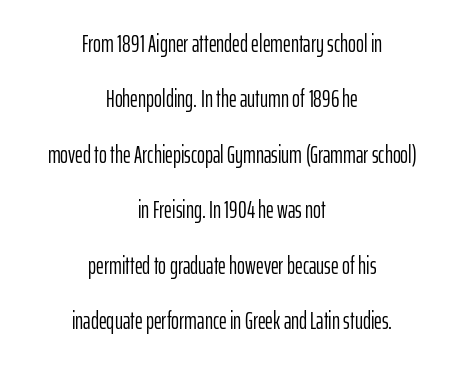
The image shows 24 px text type, upright; set centered, loose line spacing (2.31x), normal letter spacing, not underlined.
